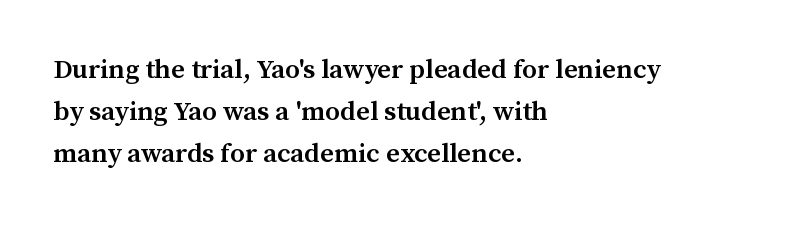
Successive baselines arrive at the customary interval. These lines stack with their left ends in a neat column. Italic? Not at all — the glyphs are vertical. The tracking reads as untouched default to a designer's eye.
